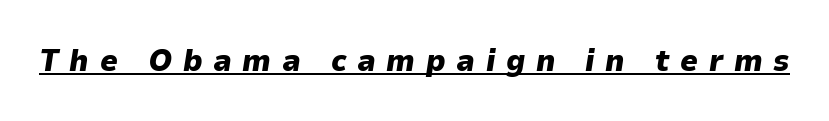
{"italic": "yes", "lean": "right", "slant_degrees": 9, "bold": "yes", "weight": "heavy", "width": "normal", "stroke_contrast": "low", "x_height": "medium", "monospaced": "no", "underline": "yes", "letter_spacing": "wide", "letter_spacing_em": 0.34, "glyph_px": 31}
